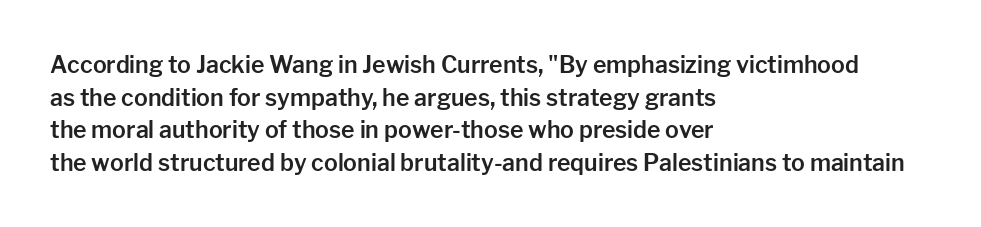
All the whitespace from short lines collects on the right. Standard letterfit; no display-style spreading of the glyphs. The area under the type is left untouched. Characters remain perfectly vertical along every line. If you measured baseline to baseline, you'd find a middling distance.
